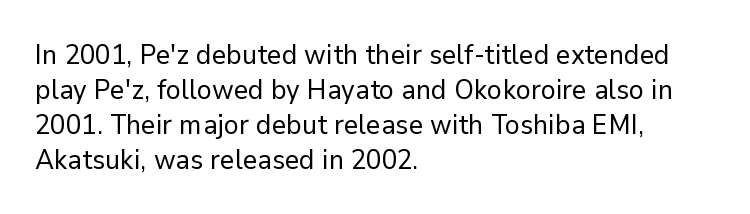
The image shows 28 px regular-weight sans-serif type, upright; set left-aligned, normal line spacing (1.25x), normal letter spacing, not underlined; low stroke contrast and a medium x-height.
